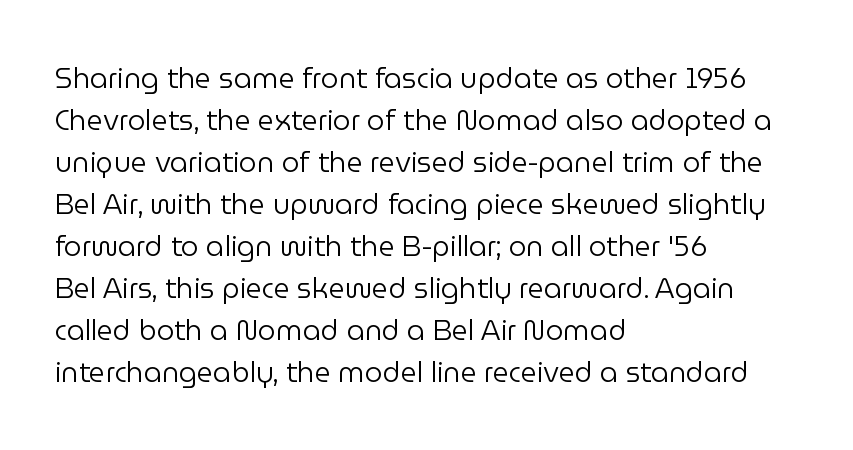
Q: Is the text bold? A: No.
Q: Is the text italic (slanted)? A: No, it is upright.
Q: Is the typeface a serif or a sans-serif typeface? A: Sans-serif.
Q: Is the text underlined? A: No.
Q: How is the paragraph aligned? A: Left-aligned.
Q: Is the spacing between letters normal or unusually wide? A: Normal.
Q: Is the spacing between lines tight, normal or loose? A: Normal.
Q: Width (condensed, normal, or wide)? A: Normal.
Q: Stroke contrast? A: Low.
Q: x-height? A: Medium.
Q: Monospaced? A: No.
